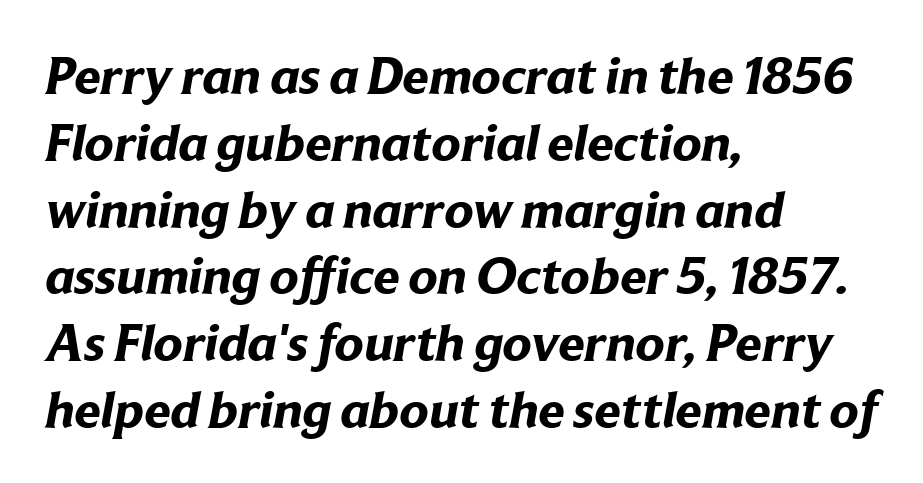
The image shows 53 px bold sans-serif type; set left-aligned, normal line spacing (1.26x), normal letter spacing, not underlined; low stroke contrast and a medium x-height.
